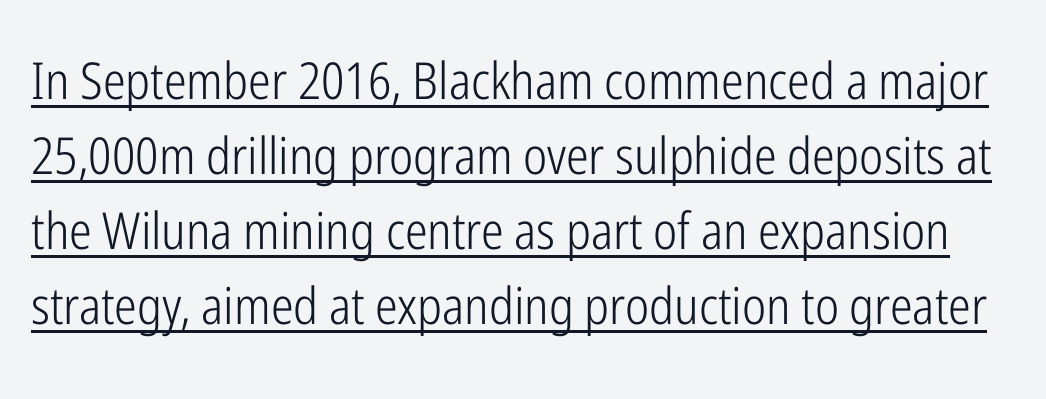
The image shows 51 px light, condensed sans-serif type, upright; set normal line spacing (1.47x), normal letter spacing, underlined; low stroke contrast and a medium x-height.
